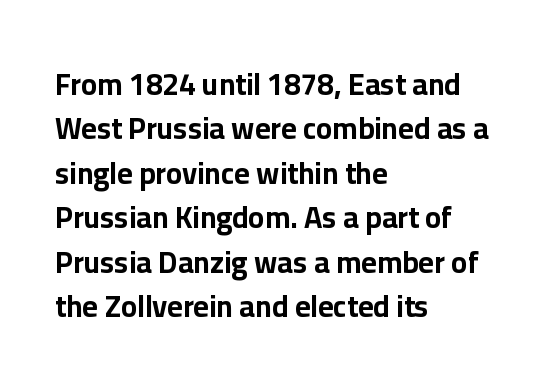
The image shows 30 px bold sans-serif type, upright; set left-aligned, normal line spacing (1.48x), normal letter spacing, not underlined; low stroke contrast and a medium x-height.
